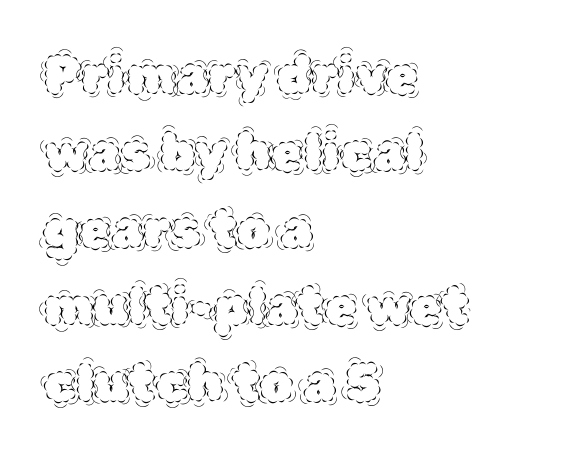
The passage shown is typed in a proportional face where columns would drift. Each line starts at the same left margin while the right side varies. Successive baselines arrive at the customary interval. Decoration check: the copy has no underline. This is the regular roman posture of the typeface. The letters look calm and open, with moderate or lighter stems.
